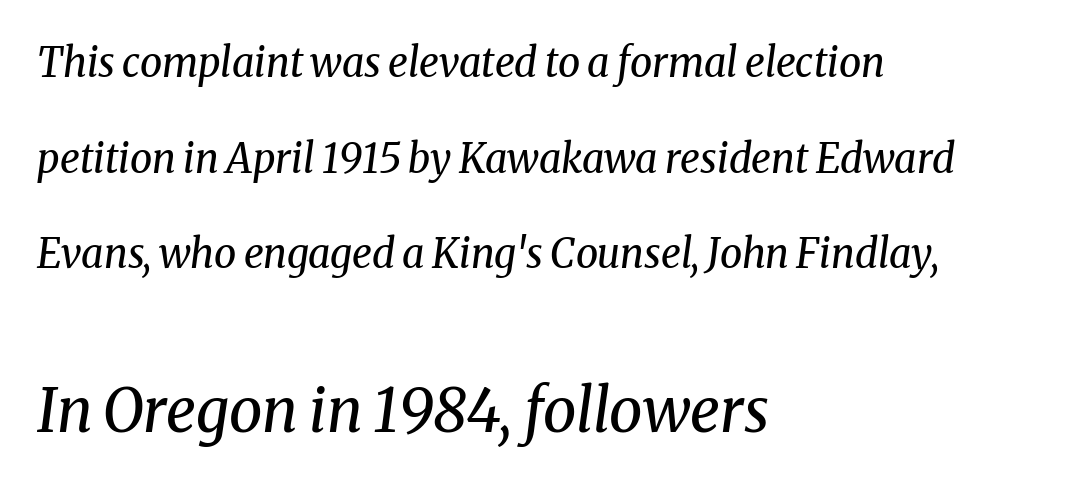
{"serif": "yes", "italic": "yes", "lean": "right", "slant_degrees": 8, "bold": "no", "weight": "regular", "width": "normal", "stroke_contrast": "medium", "x_height": "medium", "monospaced": "no", "underline": "no", "align": "left", "line_spacing": "loose", "line_spacing_ratio": 2.39, "letter_spacing": "normal", "letter_spacing_em": 0.0, "larger_block": "second", "size_ratio": 1.5, "glyph_px": 60}
